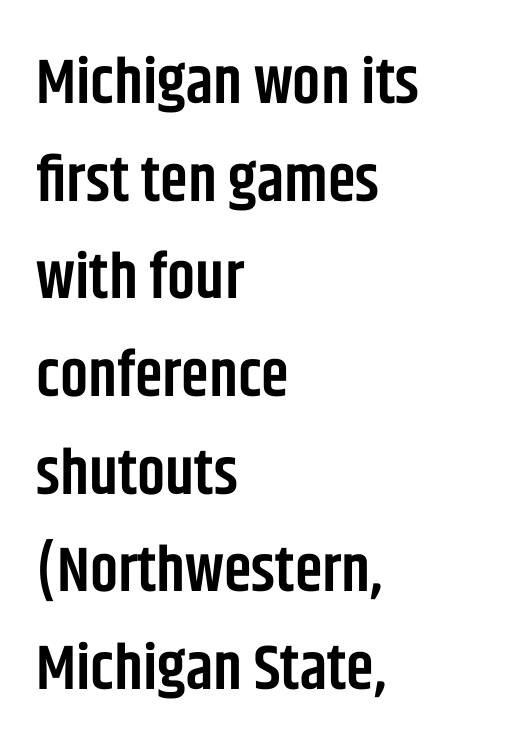
Heft: intermediate — a semibold. The passage shown is typed in a proportional face where columns would drift. In terms of letterspacing, this is plain default setting. This sample is left-justified, so line endings fall wherever the words run out.
